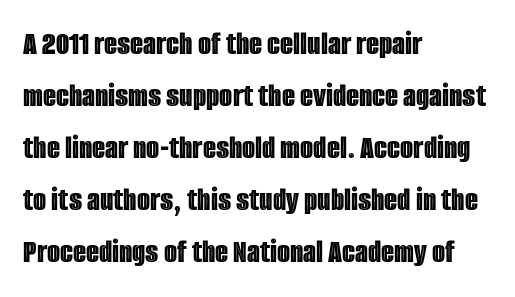
The image shows 34 px condensed type, upright; set left-aligned, normal line spacing (1.53x), normal letter spacing, not underlined; a large x-height.
